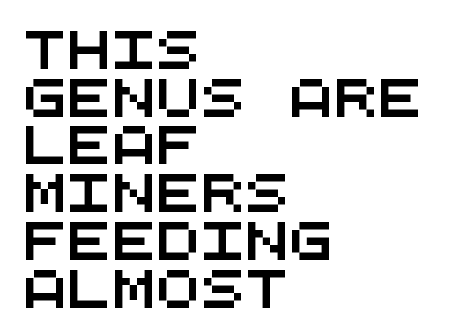
The image shows 37 px wide sans-serif type, monospaced; set left-aligned, normal line spacing (1.29x), normal letter spacing, not underlined; medium stroke contrast and a large x-height.
